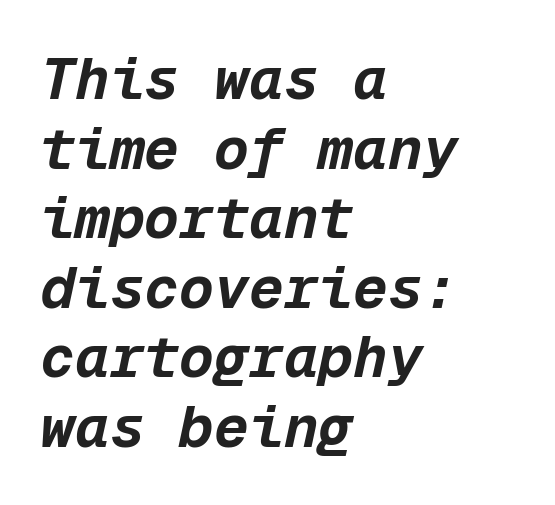
The image shows 58 px bold type, italic (leaning right), monospaced; set left-aligned, line spacing 1.2x, normal letter spacing, not underlined; low stroke contrast and a medium x-height.
